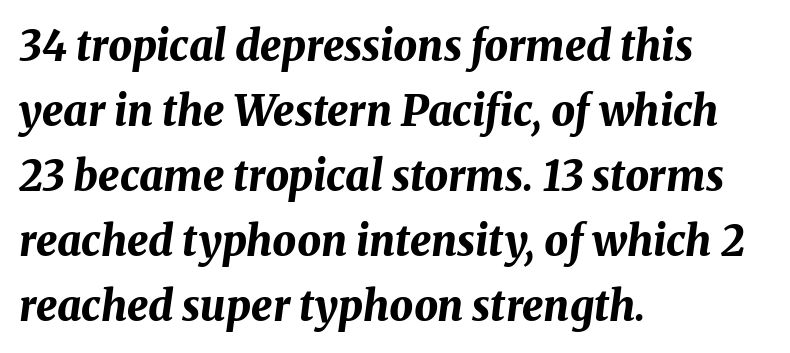
Q: Is the text bold? A: Yes.
Q: Is the text italic (slanted)? A: Yes, it leans right by about 8 degrees.
Q: Is the text underlined? A: No.
Q: How is the paragraph aligned? A: Left-aligned.
Q: Is the spacing between letters normal or unusually wide? A: Normal.
Q: Is the spacing between lines tight, normal or loose? A: Normal.
Q: Width (condensed, normal, or wide)? A: Normal.
Q: Stroke contrast? A: Medium.
Q: x-height? A: Medium.
Q: Monospaced? A: No.
